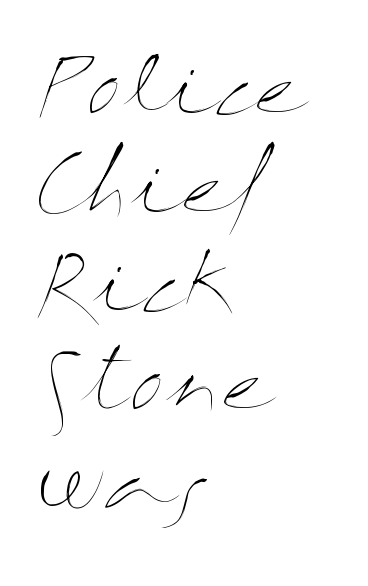
The image shows 79 px thin, wide type; set left-aligned, normal line spacing (1.25x), normal letter spacing, not underlined; medium stroke contrast and a medium x-height.
